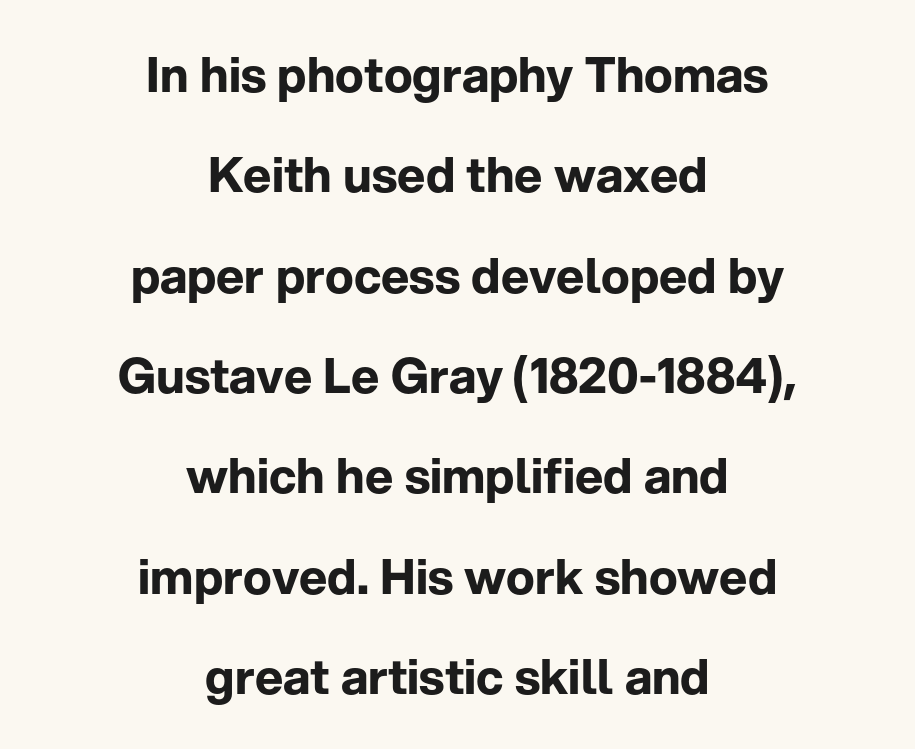
Q: Is the text bold? A: Yes.
Q: Is the text italic (slanted)? A: No, it is upright.
Q: Is the typeface a serif or a sans-serif typeface? A: Sans-serif.
Q: Is the text underlined? A: No.
Q: How is the paragraph aligned? A: Centered.
Q: Is the spacing between letters normal or unusually wide? A: Normal.
Q: Is the spacing between lines tight, normal or loose? A: Loose.
Q: Width (condensed, normal, or wide)? A: Normal.
Q: Stroke contrast? A: Low.
Q: x-height? A: Medium.
Q: Monospaced? A: No.
